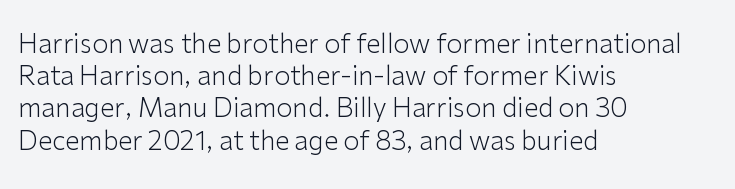
No letter is thick-stroked: the sample isn't bold. The lettering stays uniformly vertical, giving the passage a roman look. This sample uses plain, unmodified letter spacing. These lines stack with their left ends in a neat column. The gap between lines stays unmarked.
